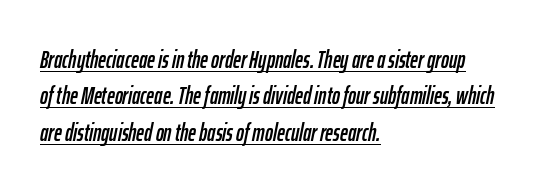
Q: Is the text italic (slanted)? A: Yes, it leans right by about 12 degrees.
Q: Is the text underlined? A: Yes.
Q: How is the paragraph aligned? A: Left-aligned.
Q: Is the spacing between letters normal or unusually wide? A: Normal.
Q: Is the spacing between lines tight, normal or loose? A: Normal.
